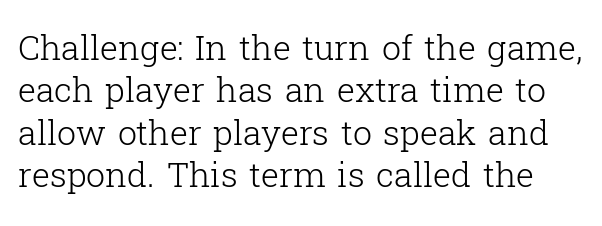
Every stem runs plumb, perpendicular to the baseline. The rendering uses natural spacing where letterforms have individual widths. The cut favours lightness, reaching ordinary text weight at its darkest. Clear beneath every line of the passage. Characters follow at the spacing the type designer built in. The face used here is seriffed, in the tradition of book romans.
